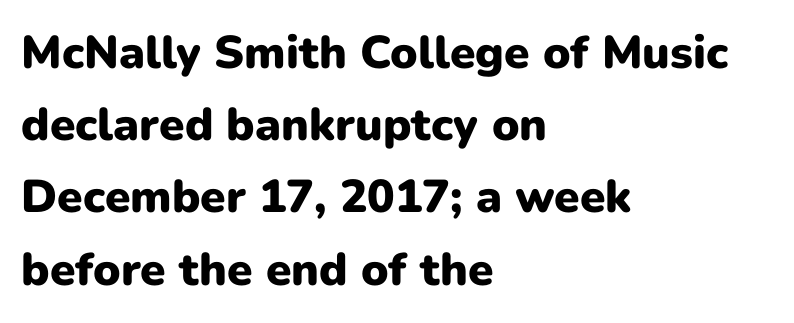
The axis of the letterforms is exactly vertical. The letters sit at their default tracking, neither squeezed nor spread. Successive baselines arrive at the customary interval. How heavy is the stroke? Heavy — this is a bold. The rendering shows plain stroke endings on the letterforms — a sans-serif design.
